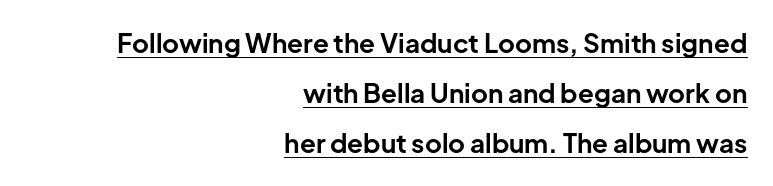
{"italic": "no", "bold": "yes", "underline": "yes", "align": "right", "line_spacing": "loose", "line_spacing_ratio": 1.93, "letter_spacing": "normal", "letter_spacing_em": 0.0, "glyph_px": 26}
